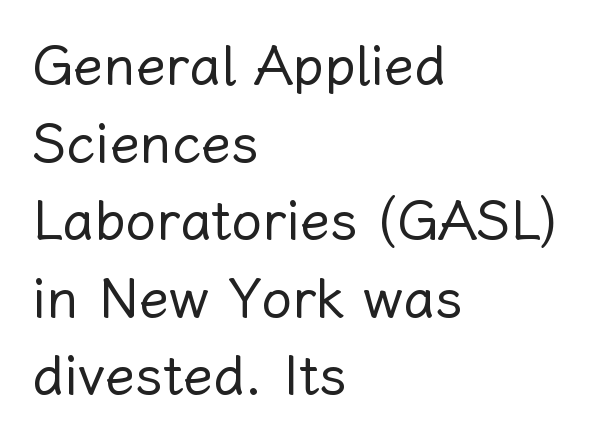
In terms of letterspacing, this is plain default setting. Students, observe: this is what conventionally led text looks like. Is the block centered? No — it sits flush against the left margin. Quick note: underline off.
